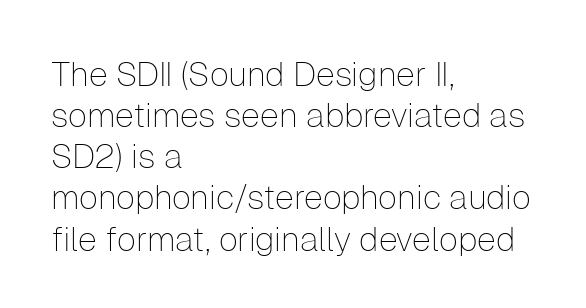
The image shows 34 px thin sans-serif type, upright; set left-aligned, line spacing 1.21x, normal letter spacing, not underlined; low stroke contrast and a medium x-height.
